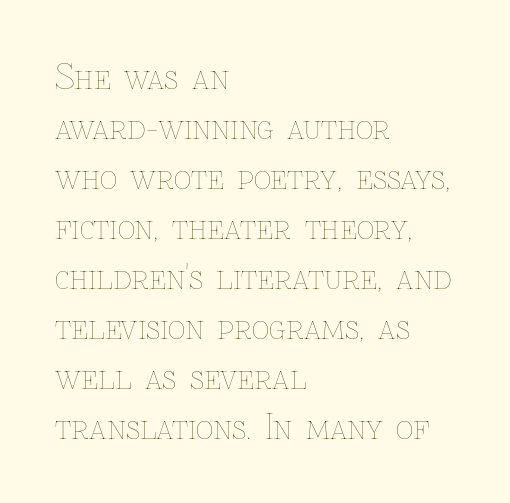
{"italic": "no", "bold": "no", "weight": "thin", "width": "normal", "stroke_contrast": "low", "x_height": "medium", "monospaced": "no", "underline": "no", "align": "left", "line_spacing": "normal", "line_spacing_ratio": 1.47, "letter_spacing": "normal", "letter_spacing_em": 0.0, "glyph_px": 34}
